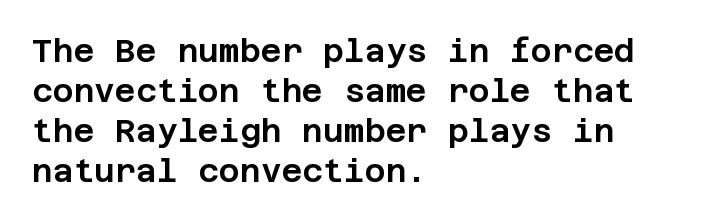
The designer left line spacing at the default. The lettering holds an erect, upright posture throughout. Check where the strokes stop: nothing finishes them off — pure sans. Underlining? Definitely not there.
